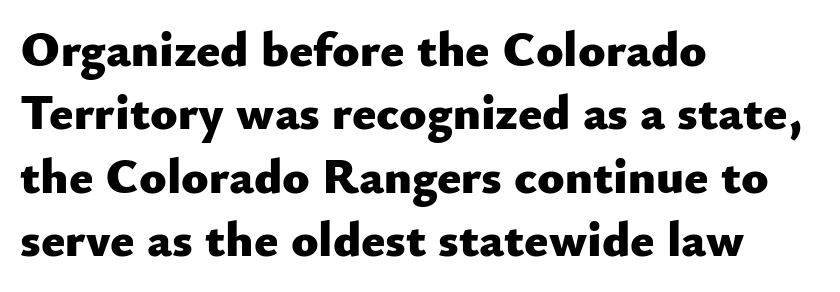
{"serif": "no", "italic": "no", "bold": "yes", "weight": "heavy", "width": "normal", "stroke_contrast": "low", "x_height": "small", "monospaced": "no", "underline": "no", "align": "left", "line_spacing": "normal", "line_spacing_ratio": 1.27, "letter_spacing": "normal", "letter_spacing_em": 0.0, "glyph_px": 50}
